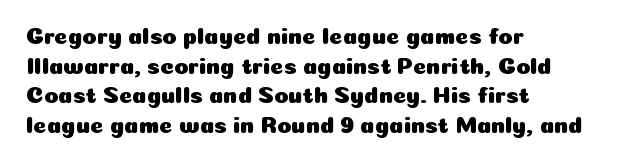
Descenders are the only things crossing below the line. A classic flush-left, rag-right setting is used for this passage. Upright lettering throughout. Quick note: interline space is typical. Letter spacing: default.
